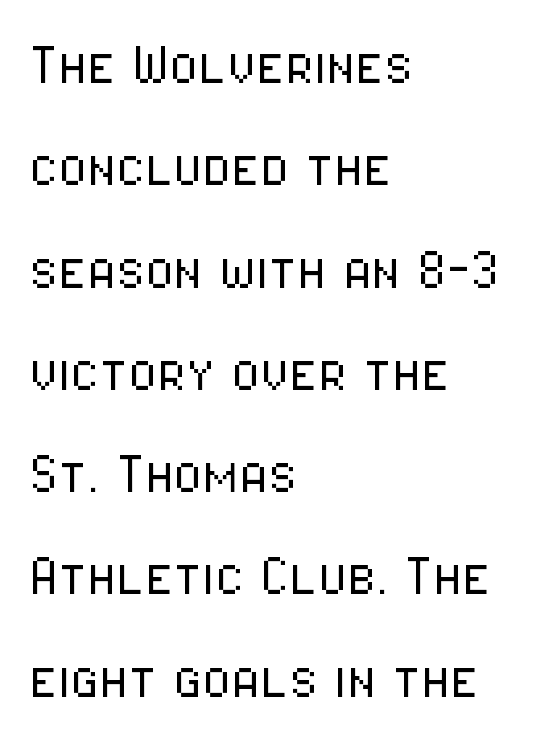
Q: Is the text bold? A: No.
Q: Is the text italic (slanted)? A: No, it is upright.
Q: Is the typeface a serif or a sans-serif typeface? A: Sans-serif.
Q: Is the text underlined? A: No.
Q: How is the paragraph aligned? A: Left-aligned.
Q: Is the spacing between letters normal or unusually wide? A: Normal.
Q: Is the spacing between lines tight, normal or loose? A: Normal.
Q: Width (condensed, normal, or wide)? A: Condensed.
Q: Stroke contrast? A: Low.
Q: x-height? A: Medium.
Q: Monospaced? A: No.
